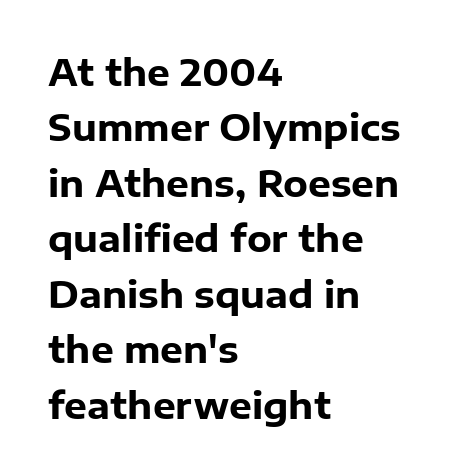
{"serif": "no", "italic": "no", "bold": "yes", "weight": "heavy", "width": "normal", "stroke_contrast": "low", "x_height": "medium", "monospaced": "no", "underline": "no", "align": "left", "line_spacing": "normal", "line_spacing_ratio": 1.54, "letter_spacing": "normal", "letter_spacing_em": 0.0, "glyph_px": 36}
